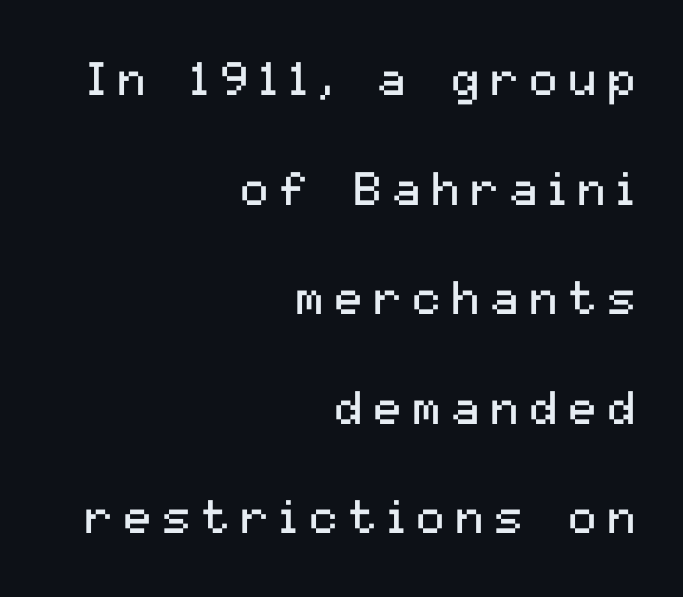
Descenders hang freely into open space. Teacher's note: observe the even right margin — that is flush-right alignment. The lettering holds an erect, upright posture throughout. Compared with typical body copy, the letter spacing here is much looser.
